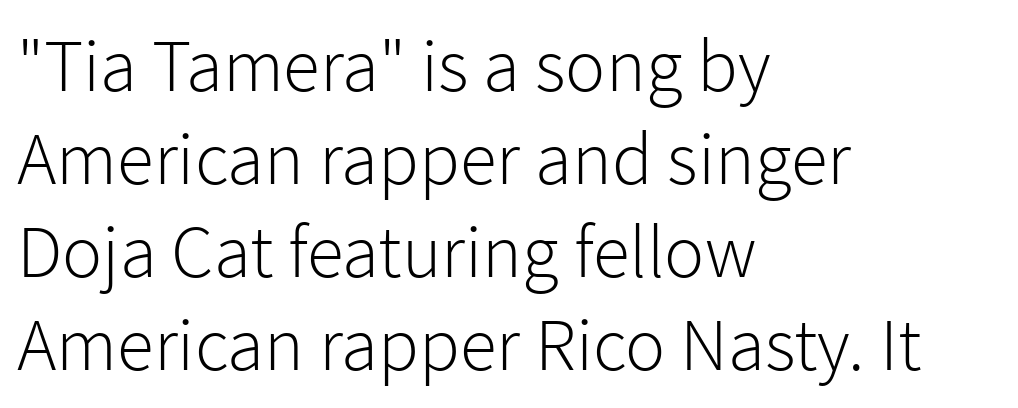
Q: Is the text bold? A: No.
Q: Is the text italic (slanted)? A: No, it is upright.
Q: Is the typeface a serif or a sans-serif typeface? A: Sans-serif.
Q: Is the text underlined? A: No.
Q: How is the paragraph aligned? A: Left-aligned.
Q: Is the spacing between letters normal or unusually wide? A: Normal.
Q: Width (condensed, normal, or wide)? A: Normal.
Q: Stroke contrast? A: Low.
Q: x-height? A: Medium.
Q: Monospaced? A: No.
